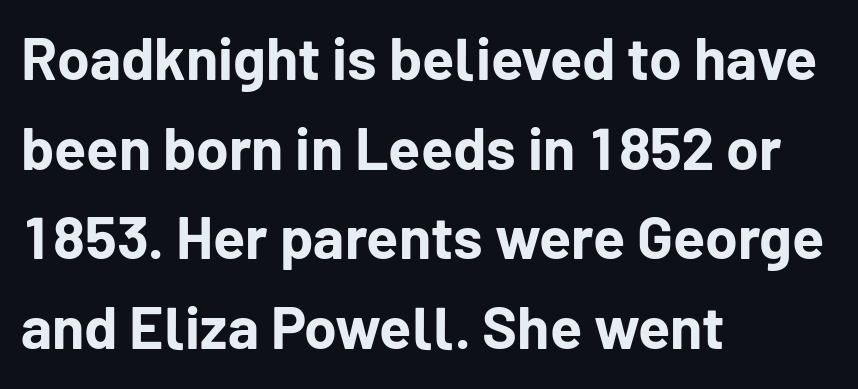
{"serif": "no", "italic": "no", "bold": "yes", "weight": "bold", "width": "normal", "stroke_contrast": "low", "x_height": "medium", "monospaced": "no", "underline": "no", "align": "left", "line_spacing": "normal", "line_spacing_ratio": 1.52, "letter_spacing": "normal", "letter_spacing_em": 0.0, "glyph_px": 59}
